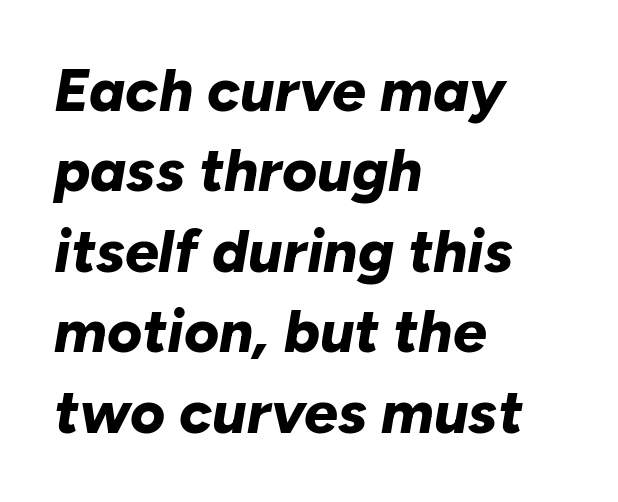
The lines sit at an ordinary, default distance from one another. Tracking value appears to be zero — textbook default spacing. Each letter keeps its own natural width here, so spacing adapts to shape. These lines were composed using italics.
